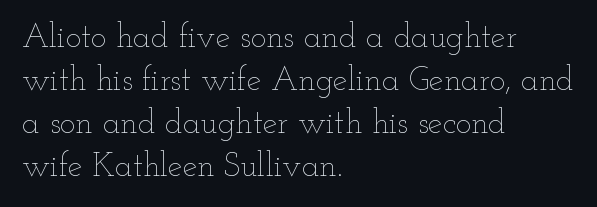
The image shows 33 px thin, wide type, upright; set left-aligned, normal line spacing (1.3x), normal letter spacing, not underlined; low stroke contrast and a small x-height.
